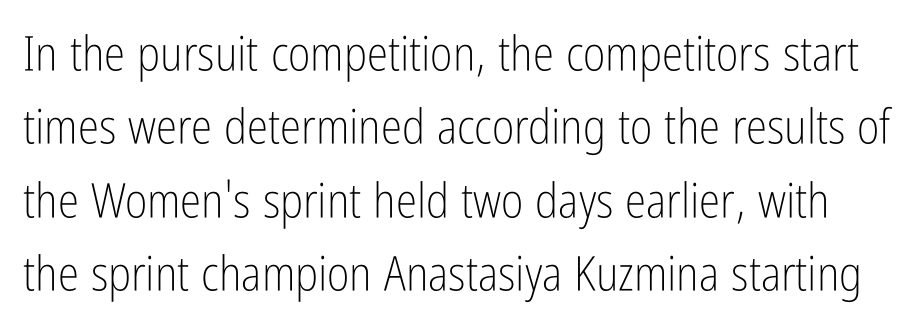
Q: Is the text bold? A: No.
Q: Is the text italic (slanted)? A: No, it is upright.
Q: Is the typeface a serif or a sans-serif typeface? A: Sans-serif.
Q: Is the text underlined? A: No.
Q: Is the spacing between letters normal or unusually wide? A: Normal.
Q: Is the spacing between lines tight, normal or loose? A: Normal.
Q: Width (condensed, normal, or wide)? A: Condensed.
Q: Stroke contrast? A: Low.
Q: x-height? A: Medium.
Q: Monospaced? A: No.
